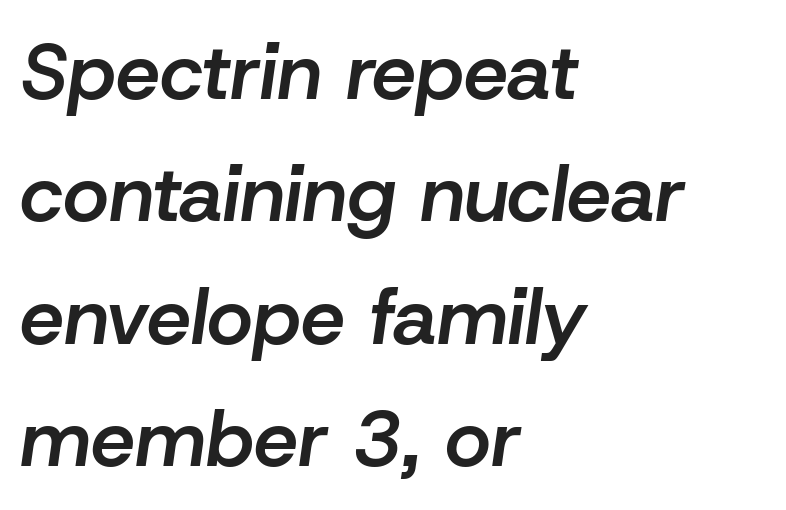
The image shows 79 px semibold type, italic (leaning right); set left-aligned, normal line spacing (1.55x), normal letter spacing, not underlined; low stroke contrast and a medium x-height.
